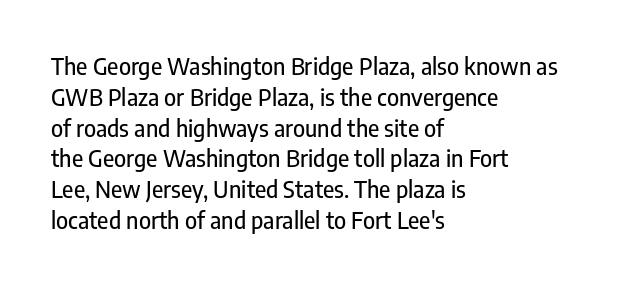
{"italic": "no", "underline": "no", "align": "left", "line_spacing": "normal", "line_spacing_ratio": 1.34, "letter_spacing": "normal", "letter_spacing_em": 0.0, "glyph_px": 23}
